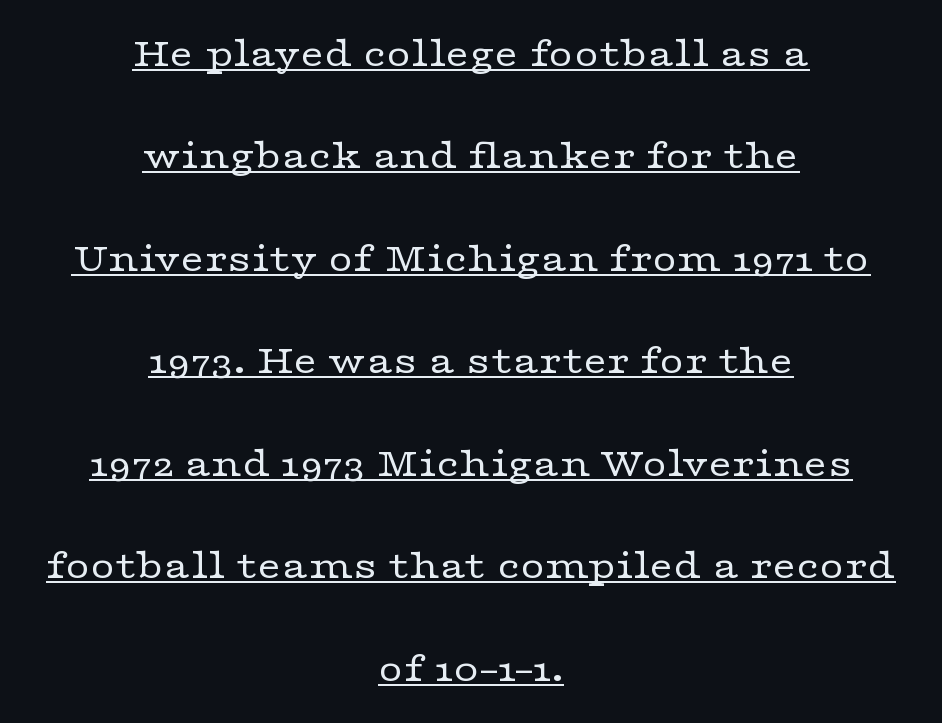
The image shows 42 px regular-weight, wide serif type, upright; set centered, loose line spacing (2.44x), normal letter spacing, underlined; low stroke contrast and a medium x-height.
